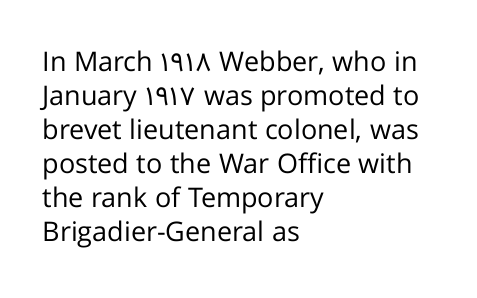
Q: Is the text bold? A: No.
Q: Is the text italic (slanted)? A: No, it is upright.
Q: Is the text underlined? A: No.
Q: How is the paragraph aligned? A: Left-aligned.
Q: Is the spacing between letters normal or unusually wide? A: Normal.
Q: Is the spacing between lines tight, normal or loose? A: Normal.
